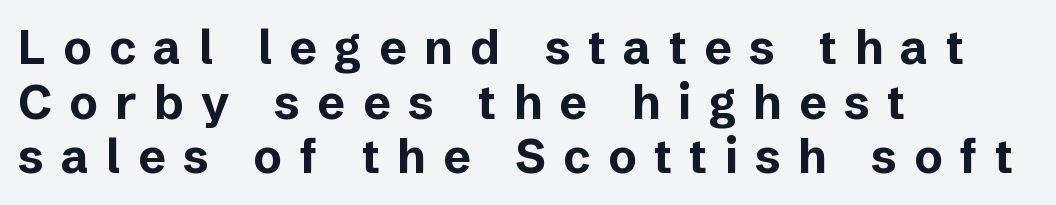
Each line starts at the same left margin while the right side varies. A clean baseline with only descenders dipping below it. A roman cut, with each character standing at attention. These lines are rendered in a variable-pitch font. Nope, no serifs anywhere on these letters. How heavy is the stroke? Heavy — this is a bold.
